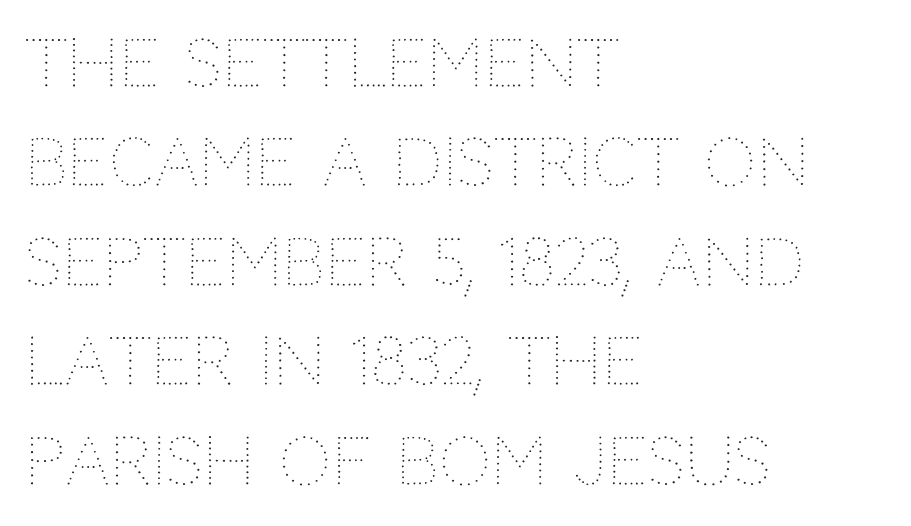
Q: Is the text bold? A: No.
Q: Is the text italic (slanted)? A: No, it is upright.
Q: Is the text underlined? A: No.
Q: How is the paragraph aligned? A: Left-aligned.
Q: Is the spacing between letters normal or unusually wide? A: Normal.
Q: Is the spacing between lines tight, normal or loose? A: Normal.
Q: Width (condensed, normal, or wide)? A: Normal.
Q: Stroke contrast? A: Medium.
Q: x-height? A: Large.
Q: Monospaced? A: No.
